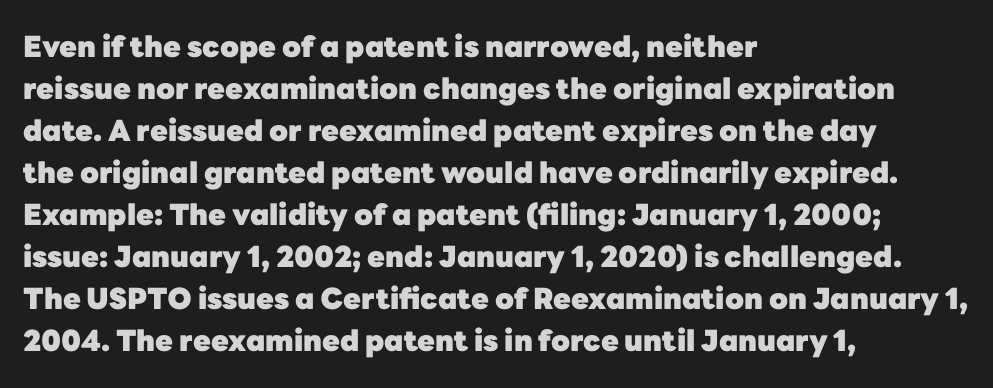
Q: Is the text bold? A: Yes.
Q: Is the text italic (slanted)? A: No, it is upright.
Q: Is the typeface a serif or a sans-serif typeface? A: Sans-serif.
Q: Is the text underlined? A: No.
Q: How is the paragraph aligned? A: Left-aligned.
Q: Is the spacing between letters normal or unusually wide? A: Normal.
Q: Is the spacing between lines tight, normal or loose? A: Normal.
Q: Width (condensed, normal, or wide)? A: Normal.
Q: Stroke contrast? A: Low.
Q: x-height? A: Medium.
Q: Monospaced? A: No.
